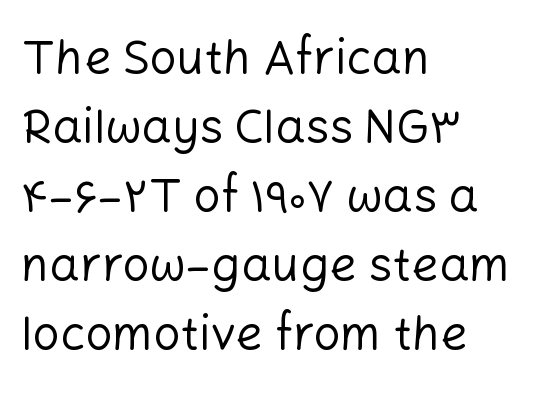
The image shows 48 px regular-weight sans-serif type, upright; set left-aligned, normal line spacing (1.44x), normal letter spacing, not underlined; low stroke contrast and a medium x-height.
